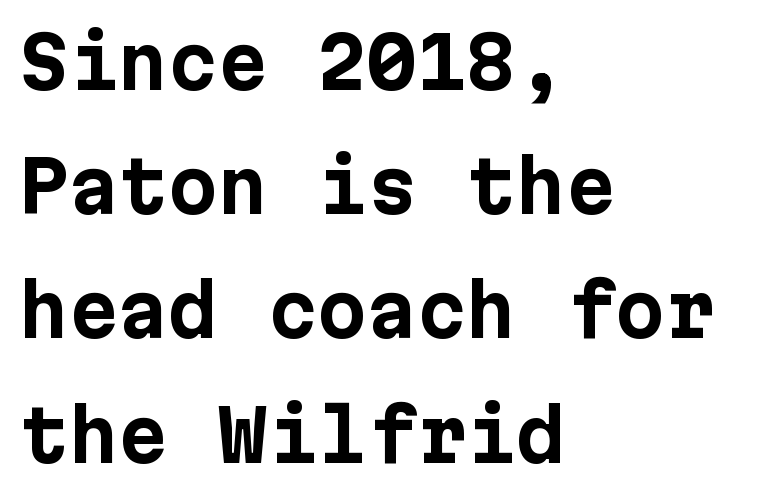
Q: Is the text bold? A: Yes.
Q: Is the text italic (slanted)? A: No, it is upright.
Q: Is the typeface a serif or a sans-serif typeface? A: Sans-serif.
Q: Is the text underlined? A: No.
Q: How is the paragraph aligned? A: Left-aligned.
Q: Is the spacing between letters normal or unusually wide? A: Normal.
Q: Width (condensed, normal, or wide)? A: Normal.
Q: Stroke contrast? A: Low.
Q: x-height? A: Medium.
